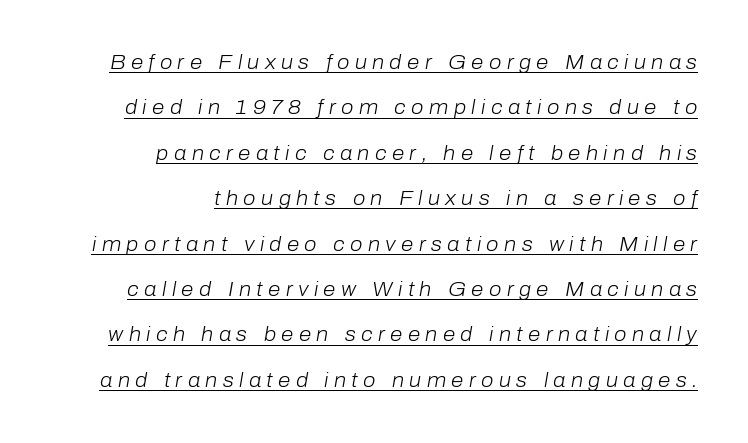
Q: Is the text bold? A: No.
Q: Is the text italic (slanted)? A: Yes, it leans right by about 10 degrees.
Q: Is the text underlined? A: Yes.
Q: How is the paragraph aligned? A: Right-aligned.
Q: Is the spacing between letters normal or unusually wide? A: Unusually wide.
Q: Is the spacing between lines tight, normal or loose? A: Loose.
